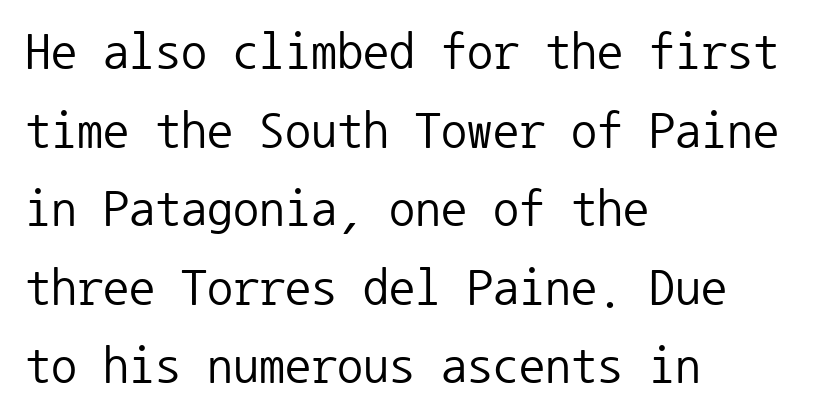
Q: Is the text bold? A: No.
Q: Is the text italic (slanted)? A: No, it is upright.
Q: Is the typeface a serif or a sans-serif typeface? A: Sans-serif.
Q: Is the text underlined? A: No.
Q: How is the paragraph aligned? A: Left-aligned.
Q: Is the spacing between letters normal or unusually wide? A: Normal.
Q: Is the spacing between lines tight, normal or loose? A: Normal.
Q: Width (condensed, normal, or wide)? A: Normal.
Q: Stroke contrast? A: Low.
Q: x-height? A: Medium.
Q: Monospaced? A: Yes.
